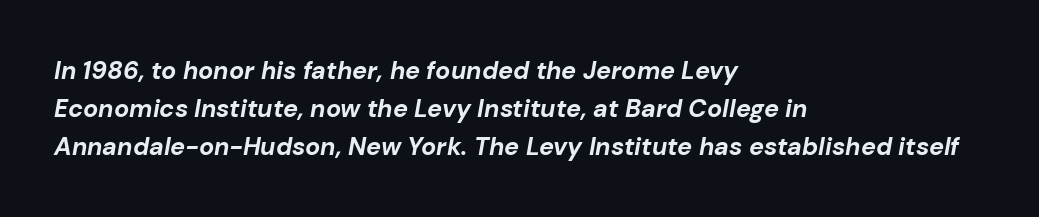
Q: Is the text bold? A: Yes.
Q: Is the text italic (slanted)? A: Yes, it leans right by about 10 degrees.
Q: Is the text underlined? A: No.
Q: How is the paragraph aligned? A: Left-aligned.
Q: Is the spacing between letters normal or unusually wide? A: Normal.
Q: Is the spacing between lines tight, normal or loose? A: Normal.
